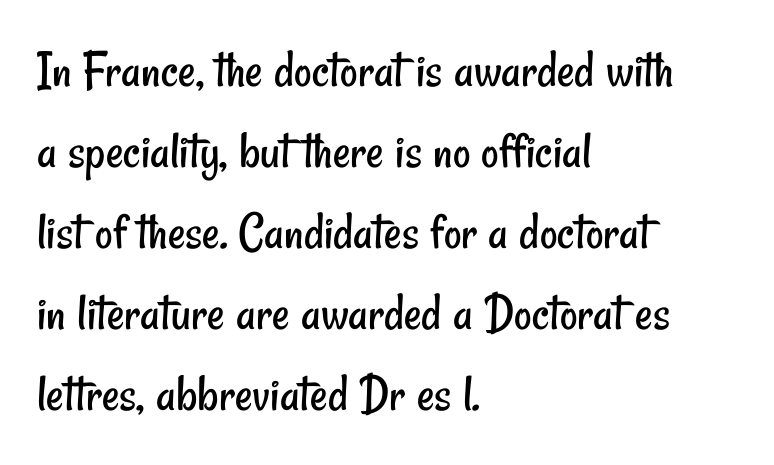
Each new line begins a customary step beneath the previous one. Character widths vary here, with narrow letters taking less room than wide ones. This rendering features lettering with no underline. This is not heavy type; no bold has been used.
